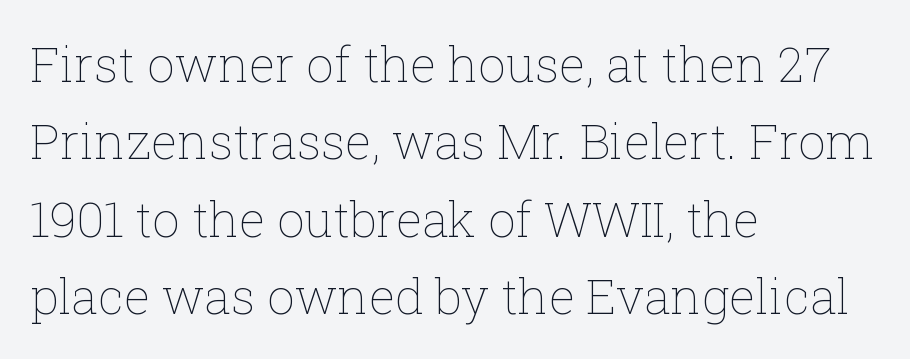
The image shows 49 px thin type, upright; set left-aligned, normal line spacing (1.58x), normal letter spacing, not underlined; low stroke contrast and a medium x-height.
